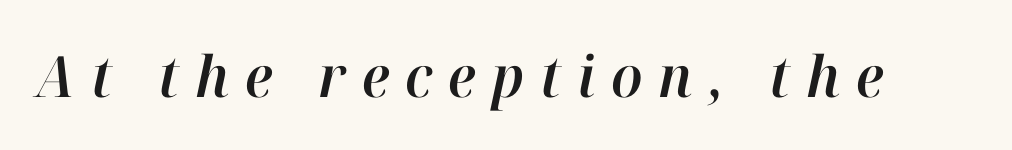
Q: Is the text italic (slanted)? A: Yes, it leans right by about 12 degrees.
Q: Is the text underlined? A: No.
Q: Is the spacing between letters normal or unusually wide? A: Unusually wide.
Q: Width (condensed, normal, or wide)? A: Normal.
Q: Stroke contrast? A: High.
Q: x-height? A: Medium.
Q: Monospaced? A: No.
